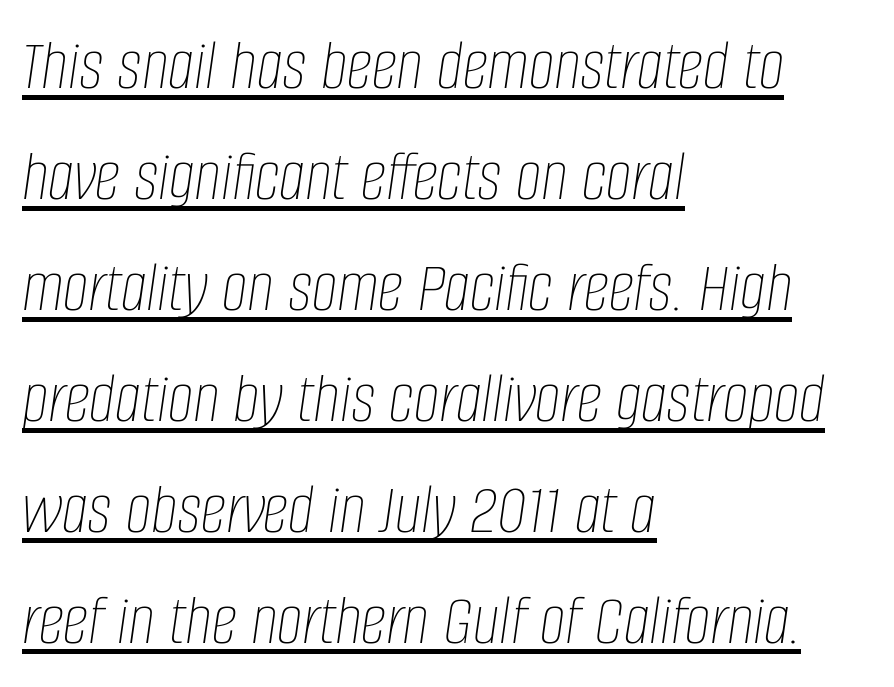
Q: Is the text bold? A: No.
Q: Is the text italic (slanted)? A: Yes, it leans right by about 8 degrees.
Q: Is the text underlined? A: Yes.
Q: How is the paragraph aligned? A: Left-aligned.
Q: Is the spacing between letters normal or unusually wide? A: Normal.
Q: Is the spacing between lines tight, normal or loose? A: Normal.
Q: Width (condensed, normal, or wide)? A: Condensed.
Q: Stroke contrast? A: Low.
Q: x-height? A: Large.
Q: Monospaced? A: No.
